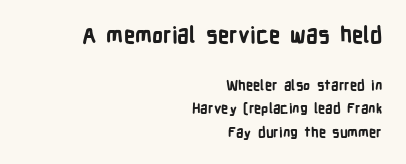
Q: Is the text bold? A: Yes.
Q: Is the text italic (slanted)? A: No, it is upright.
Q: Is the text underlined? A: No.
Q: How is the paragraph aligned? A: Right-aligned.
Q: Is the spacing between letters normal or unusually wide? A: Normal.
Q: Is the spacing between lines tight, normal or loose? A: Normal.
Q: Which block of text is set in a larger size, the first (top) or the second (bottom)? A: The first (top) one.
